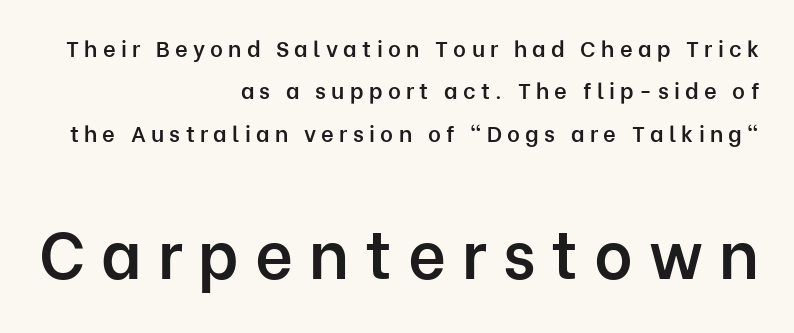
Unmarked baselines from the first word to the last. Type style note: lacks serifs. Loose tracking; the words dissolve into strings of separated letters. Italic: no, the glyphs are upright roman. Spacing verdict: proportional, widths tailored to each character.
